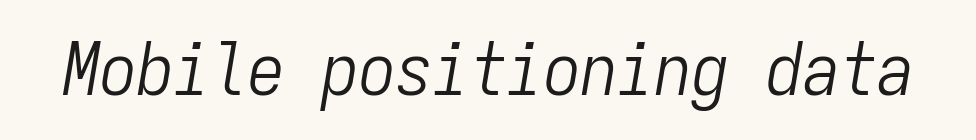
The image shows 74 px light, condensed type, italic (leaning right), monospaced; set normal letter spacing, not underlined; low stroke contrast and a medium x-height.
